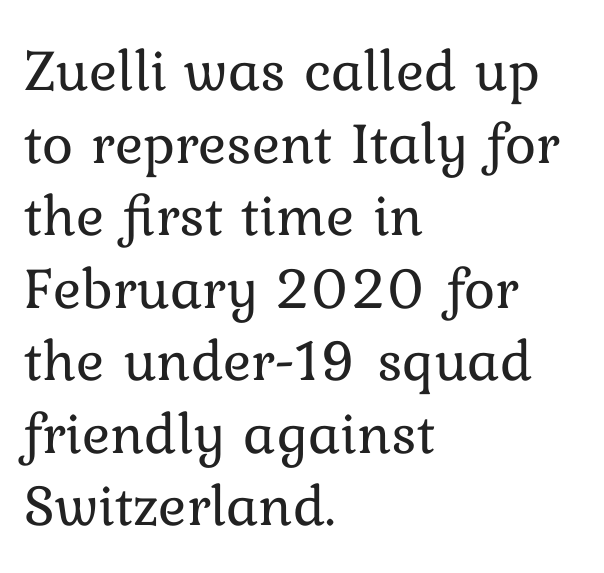
Q: Is the text bold? A: No.
Q: Is the text italic (slanted)? A: No, it is upright.
Q: Is the text underlined? A: No.
Q: How is the paragraph aligned? A: Left-aligned.
Q: Is the spacing between letters normal or unusually wide? A: Normal.
Q: Width (condensed, normal, or wide)? A: Normal.
Q: Stroke contrast? A: Low.
Q: x-height? A: Medium.
Q: Monospaced? A: No.
